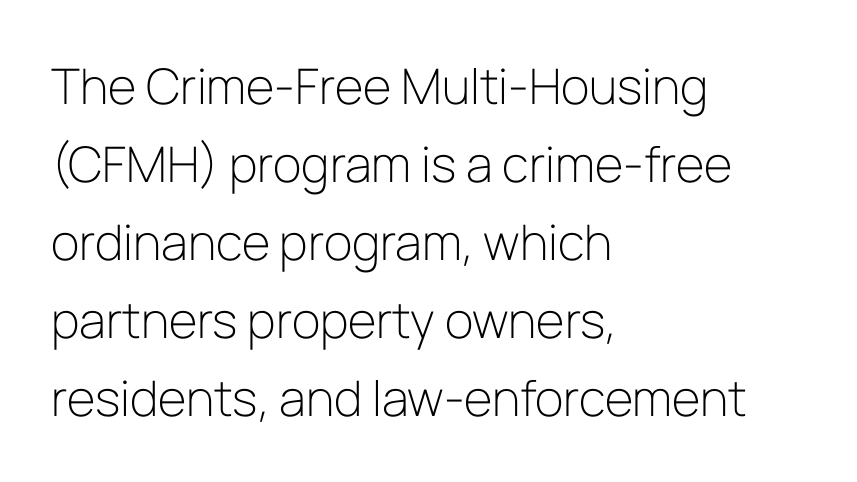
{"serif": "no", "italic": "no", "bold": "no", "weight": "light", "width": "normal", "stroke_contrast": "low", "x_height": "medium", "monospaced": "no", "underline": "no", "align": "left", "line_spacing": "normal", "line_spacing_ratio": 1.59, "letter_spacing": "normal", "letter_spacing_em": 0.0, "glyph_px": 49}
